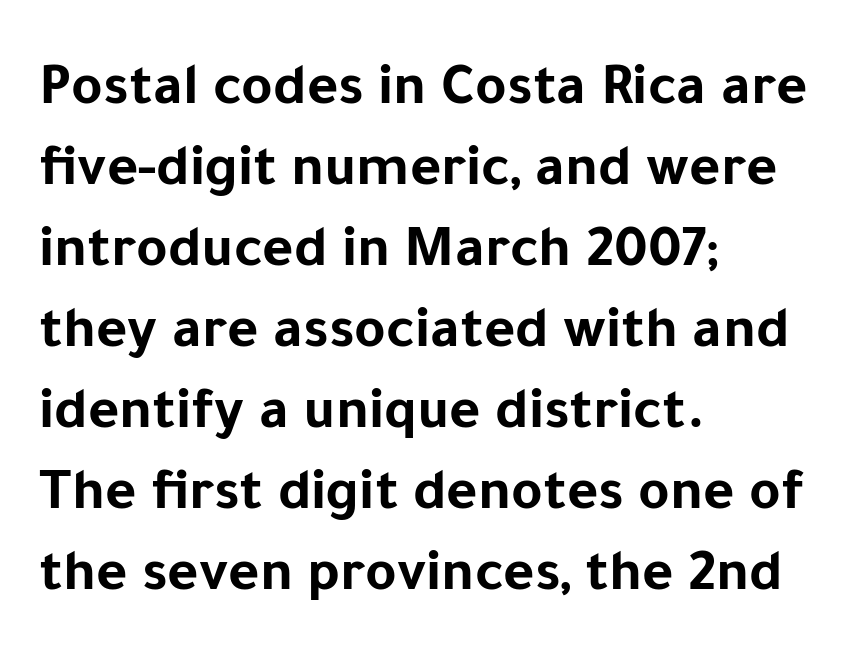
The image shows 60 px bold sans-serif type, upright; set left-aligned, normal line spacing (1.35x), normal letter spacing, not underlined; low stroke contrast and a medium x-height.
